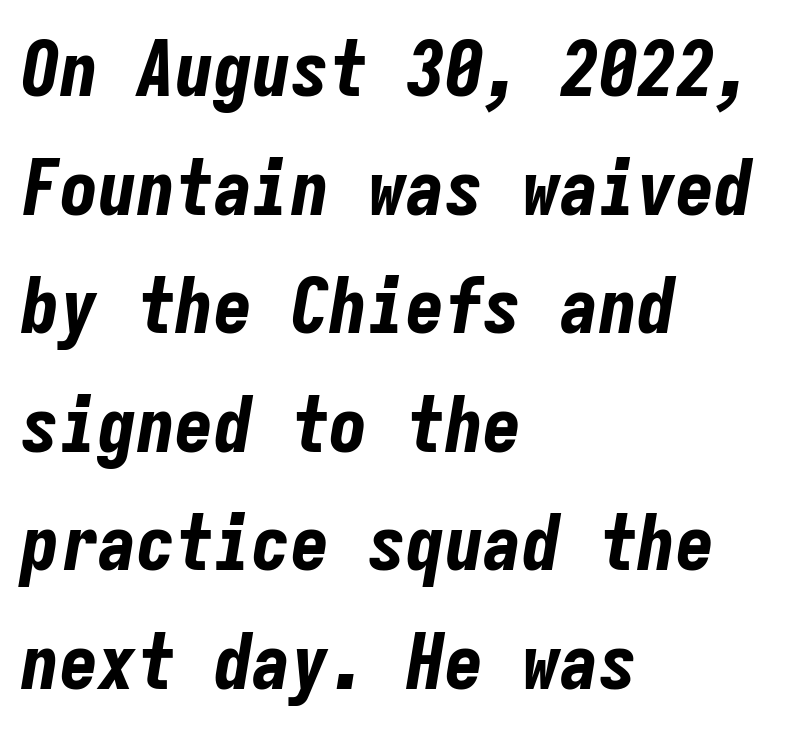
Q: Is the text bold? A: Yes.
Q: Is the text italic (slanted)? A: Yes, it leans right by about 9 degrees.
Q: Is the text underlined? A: No.
Q: How is the paragraph aligned? A: Left-aligned.
Q: Is the spacing between letters normal or unusually wide? A: Normal.
Q: Is the spacing between lines tight, normal or loose? A: Normal.
Q: Width (condensed, normal, or wide)? A: Condensed.
Q: Stroke contrast? A: Low.
Q: x-height? A: Medium.
Q: Monospaced? A: Yes.
